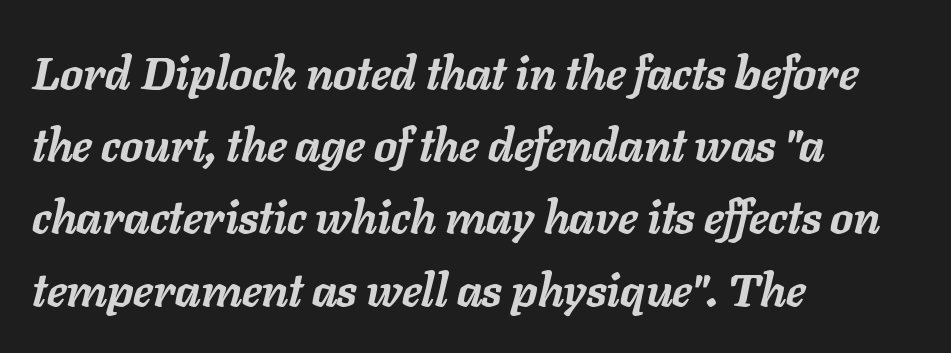
The image shows 46 px semibold type, italic (leaning right); set left-aligned, normal line spacing (1.57x), normal letter spacing, not underlined; low stroke contrast and a medium x-height.
